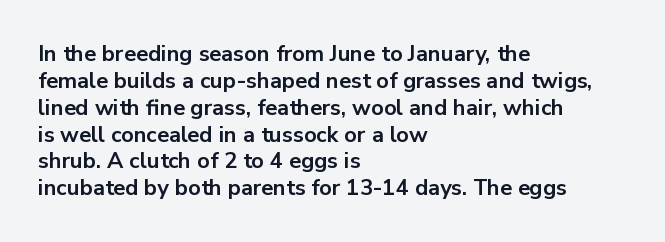
{"italic": "no", "bold": "yes", "underline": "no", "align": "left", "line_spacing_ratio": 1.22, "letter_spacing": "normal", "letter_spacing_em": 0.0, "glyph_px": 22}
